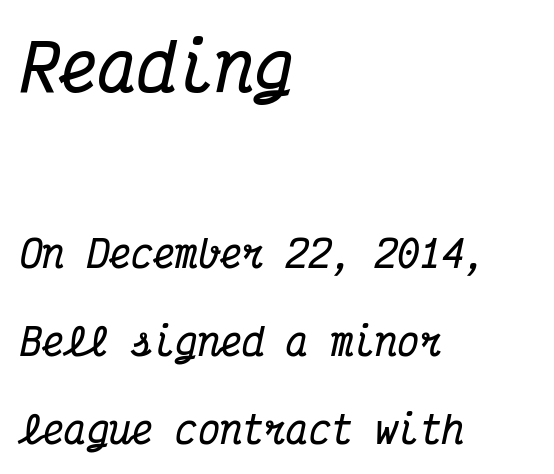
Plain, unruled lines of type. The passage shown is typed in a monospace face where columns stay perfectly aligned. A serif font was chosen for this passage. What weight is shown? A full bold with thick strokes. A typesetter would mark this as italic. The face used here is rendered with its standard letterfit.
